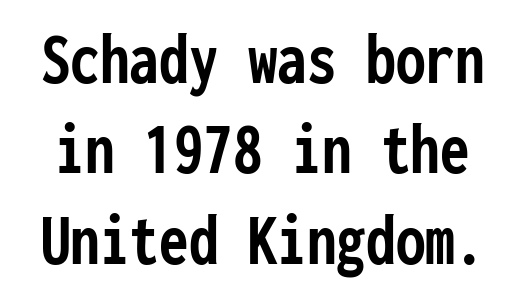
{"serif": "no", "italic": "no", "bold": "yes", "weight": "semibold", "width": "condensed", "stroke_contrast": "low", "x_height": "medium", "monospaced": "yes", "underline": "no", "line_spacing_ratio": 1.22, "letter_spacing": "normal", "letter_spacing_em": 0.0, "glyph_px": 74}
